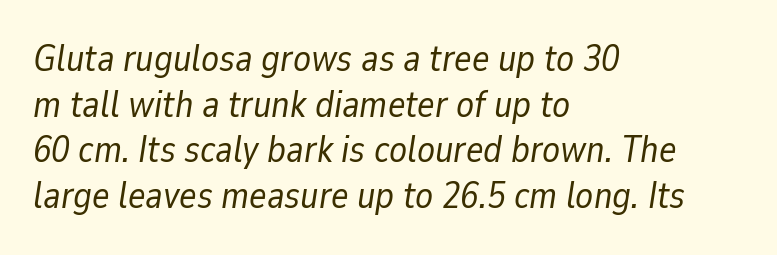
The image shows 37 px regular-weight type, italic (leaning right); set left-aligned, line spacing 1.23x, normal letter spacing, not underlined; low stroke contrast and a medium x-height.
